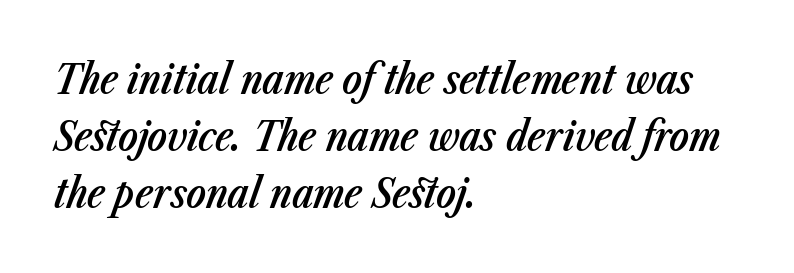
{"italic": "yes", "lean": "right", "slant_degrees": 23, "bold": "semi", "weight": "semibold", "width": "condensed", "stroke_contrast": "low", "x_height": "medium", "monospaced": "no", "underline": "no", "align": "left", "line_spacing": "normal", "line_spacing_ratio": 1.39, "letter_spacing": "normal", "letter_spacing_em": 0.0, "glyph_px": 41}
